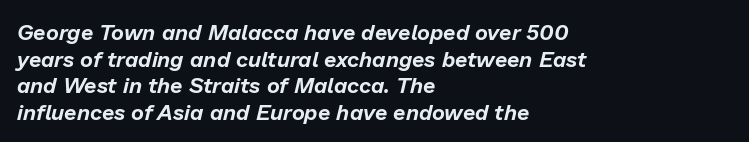
Q: Is the text italic (slanted)? A: Yes, it leans right by about 13 degrees.
Q: Is the text underlined? A: No.
Q: How is the paragraph aligned? A: Left-aligned.
Q: Is the spacing between letters normal or unusually wide? A: Normal.
